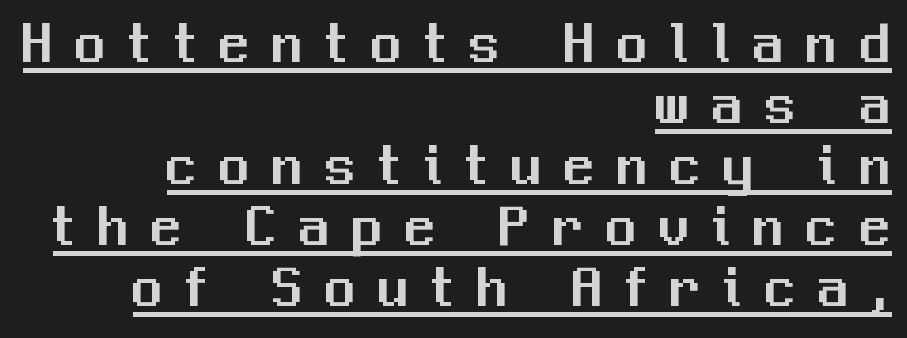
The image shows 61 px sans-serif type, upright; set right-aligned, tight line spacing (1.0x), unusually wide letter spacing (+0.37 em), underlined; medium stroke contrast and a medium x-height.
